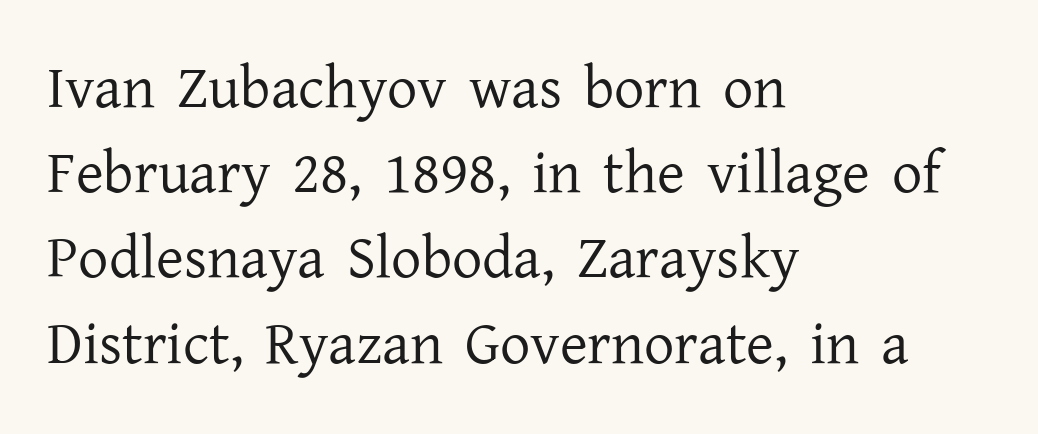
{"serif": "yes", "italic": "no", "bold": "no", "weight": "regular", "width": "normal", "stroke_contrast": "low", "x_height": "medium", "monospaced": "no", "underline": "no", "align": "left", "line_spacing": "normal", "line_spacing_ratio": 1.42, "letter_spacing": "normal", "letter_spacing_em": 0.0, "glyph_px": 60}
